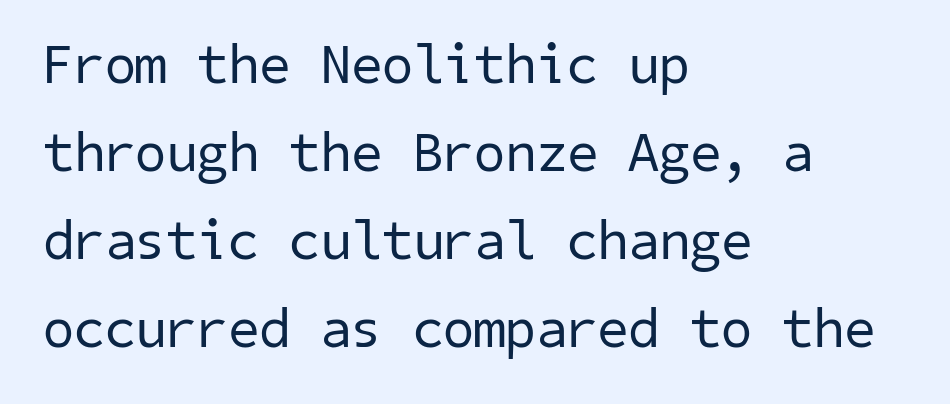
{"serif": "no", "bold": "no", "weight": "regular", "width": "normal", "stroke_contrast": "low", "x_height": "medium", "underline": "no", "align": "left", "line_spacing": "normal", "line_spacing_ratio": 1.57, "letter_spacing": "normal", "letter_spacing_em": 0.0, "glyph_px": 56}
